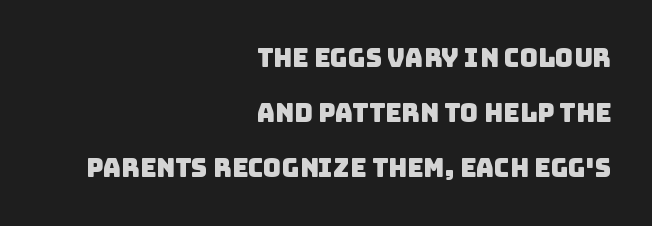
Q: Is the text underlined? A: No.
Q: How is the paragraph aligned? A: Right-aligned.
Q: Is the spacing between letters normal or unusually wide? A: Normal.
Q: Is the spacing between lines tight, normal or loose? A: Loose.
